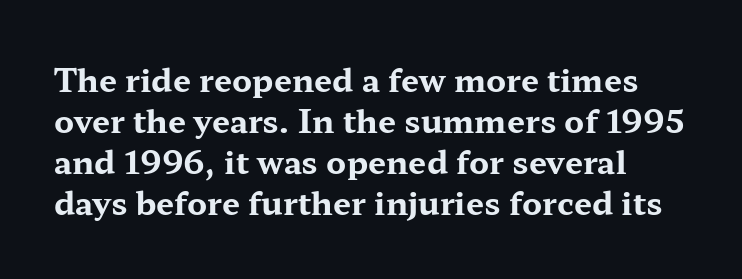
{"serif": "yes", "italic": "no", "bold": "yes", "weight": "bold", "width": "wide", "stroke_contrast": "medium", "x_height": "medium", "monospaced": "no", "underline": "no", "line_spacing": "normal", "line_spacing_ratio": 1.28, "letter_spacing": "normal", "letter_spacing_em": 0.0, "glyph_px": 32}
